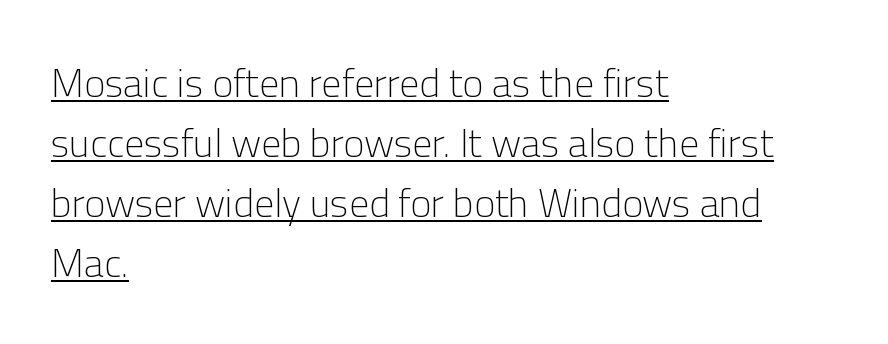
Q: Is the text bold? A: No.
Q: Is the text italic (slanted)? A: No, it is upright.
Q: Is the typeface a serif or a sans-serif typeface? A: Sans-serif.
Q: Is the text underlined? A: Yes.
Q: How is the paragraph aligned? A: Left-aligned.
Q: Is the spacing between letters normal or unusually wide? A: Normal.
Q: Is the spacing between lines tight, normal or loose? A: Normal.
Q: Width (condensed, normal, or wide)? A: Normal.
Q: Stroke contrast? A: Low.
Q: x-height? A: Medium.
Q: Monospaced? A: No.
